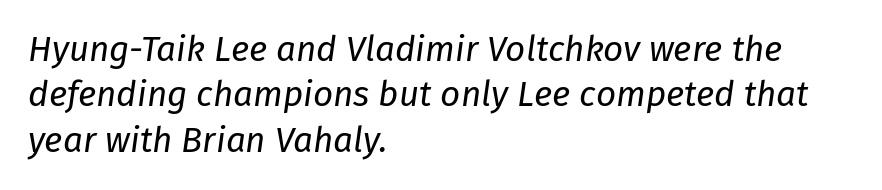
Letter spacing: default. Vertical stems look standard width or narrower in stroke. Looks like regular typesetting: each glyph gets only the width it needs. Horizontal alignment here is leftward, the default for most running prose. Italic? Definitely — the glyphs are oblique. Whoever set this chose a conventional vertical rhythm.
